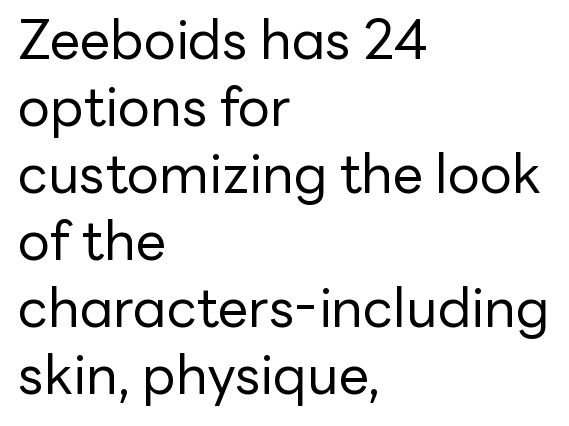
{"serif": "no", "italic": "no", "bold": "no", "weight": "regular", "width": "normal", "stroke_contrast": "low", "x_height": "medium", "monospaced": "no", "underline": "no", "align": "left", "line_spacing_ratio": 1.24, "letter_spacing": "normal", "letter_spacing_em": 0.0, "glyph_px": 54}
